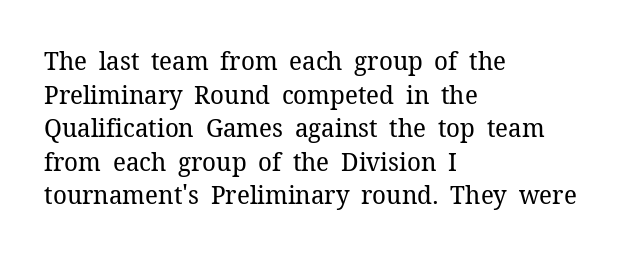
Q: Is the text bold? A: No.
Q: Is the text italic (slanted)? A: No, it is upright.
Q: Is the text underlined? A: No.
Q: How is the paragraph aligned? A: Left-aligned.
Q: Is the spacing between letters normal or unusually wide? A: Normal.
Q: Is the spacing between lines tight, normal or loose? A: Normal.
